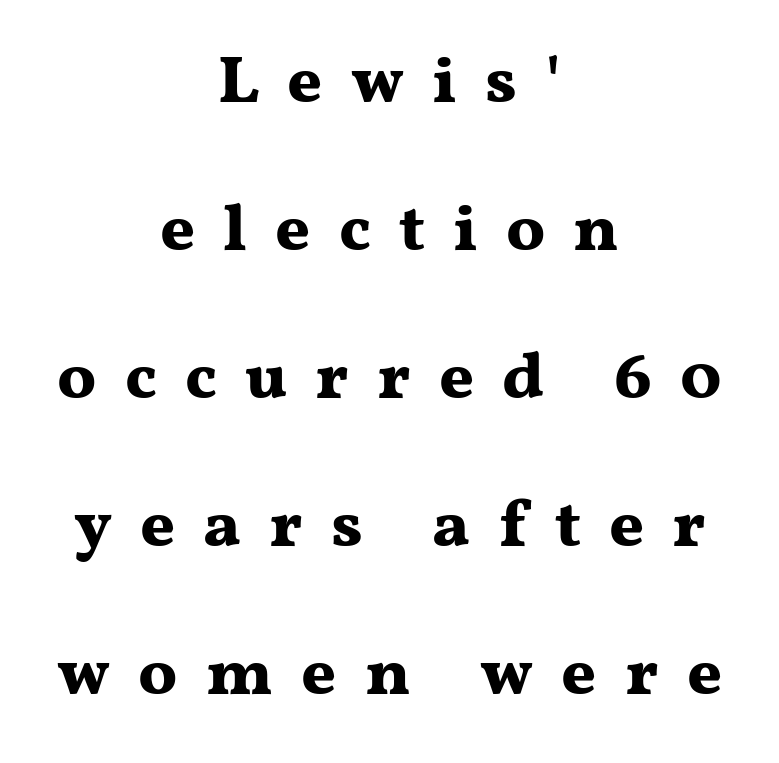
Q: Is the text bold? A: Yes.
Q: Is the text italic (slanted)? A: No, it is upright.
Q: Is the typeface a serif or a sans-serif typeface? A: Serif.
Q: Is the text underlined? A: No.
Q: How is the paragraph aligned? A: Centered.
Q: Is the spacing between letters normal or unusually wide? A: Unusually wide.
Q: Is the spacing between lines tight, normal or loose? A: Loose.
Q: Width (condensed, normal, or wide)? A: Wide.
Q: Stroke contrast? A: Medium.
Q: x-height? A: Medium.
Q: Monospaced? A: No.
